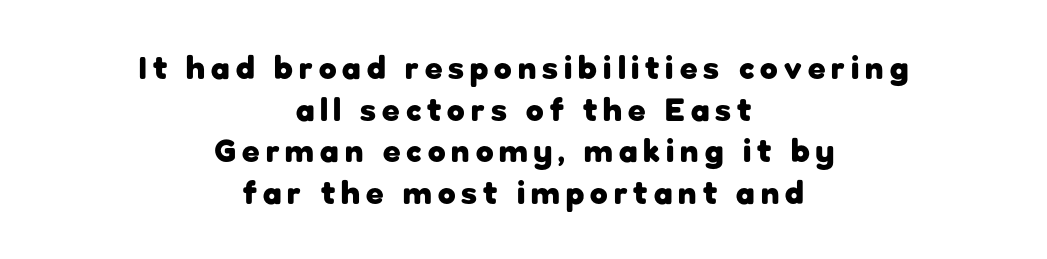
The image shows 32 px heavy sans-serif type, upright; set centered, normal line spacing (1.3x), not underlined; low stroke contrast and a medium x-height.
